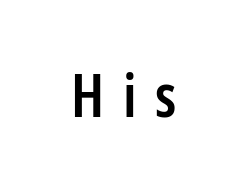
{"serif": "no", "italic": "no", "bold": "semi", "weight": "semibold", "width": "condensed", "stroke_contrast": "low", "x_height": "medium", "monospaced": "no", "underline": "no", "letter_spacing": "wide", "letter_spacing_em": 0.31, "glyph_px": 59}
